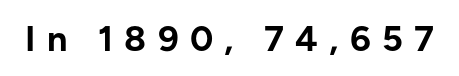
Look at the bottom of the vertical strokes: they stop flat, with no serifs. If you drew a line through each stem, it would be perfectly vertical. A typesetter would call this heavily tracked-out type. The passage shown is typed in a proportional face where columns would drift. The font is running at its bold setting. The strip under each line holds only bare page.
